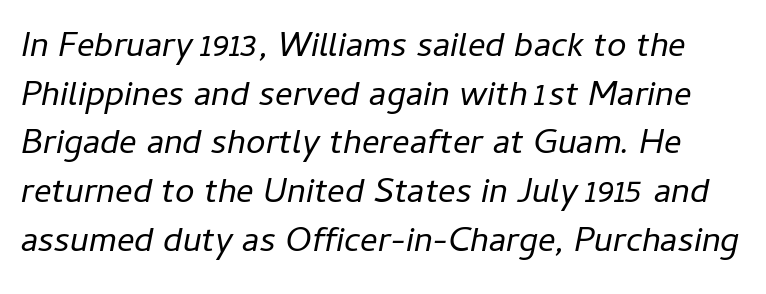
Q: Is the text bold? A: No.
Q: Is the text italic (slanted)? A: Yes, it leans right by about 11 degrees.
Q: Is the text underlined? A: No.
Q: Is the spacing between letters normal or unusually wide? A: Normal.
Q: Is the spacing between lines tight, normal or loose? A: Normal.
Q: Width (condensed, normal, or wide)? A: Normal.
Q: Stroke contrast? A: Low.
Q: x-height? A: Medium.
Q: Monospaced? A: No.
